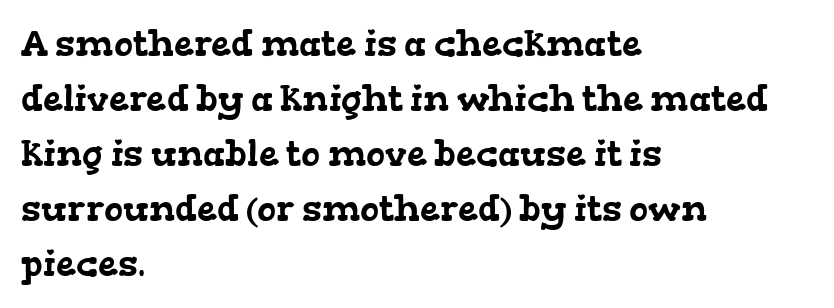
Q: Is the typeface a serif or a sans-serif typeface? A: Serif.
Q: Is the text underlined? A: No.
Q: How is the paragraph aligned? A: Left-aligned.
Q: Is the spacing between letters normal or unusually wide? A: Normal.
Q: Is the spacing between lines tight, normal or loose? A: Normal.
Q: Width (condensed, normal, or wide)? A: Wide.
Q: Stroke contrast? A: Low.
Q: x-height? A: Medium.
Q: Monospaced? A: No.
